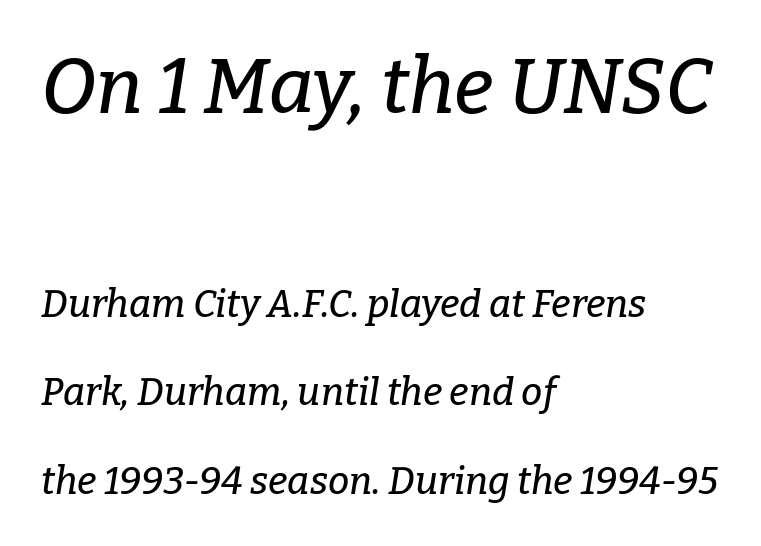
Q: Is the text italic (slanted)? A: Yes, it leans right by about 9 degrees.
Q: Is the typeface a serif or a sans-serif typeface? A: Serif.
Q: Is the text underlined? A: No.
Q: How is the paragraph aligned? A: Left-aligned.
Q: Is the spacing between letters normal or unusually wide? A: Normal.
Q: Is the spacing between lines tight, normal or loose? A: Loose.
Q: Which block of text is set in a larger size, the first (top) or the second (bottom)? A: The first (top) one.
Q: Width (condensed, normal, or wide)? A: Normal.
Q: Stroke contrast? A: Low.
Q: x-height? A: Medium.
Q: Monospaced? A: No.
